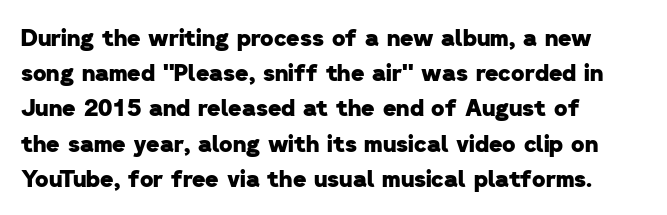
Emphasis by weight is at full strength: bold. The space between consecutive lines is moderate. This rendering uses left alignment, leaving the right contour irregular. Plain, unruled lines of type. Honestly, the letter spacing is just normal — you wouldn't notice it.
